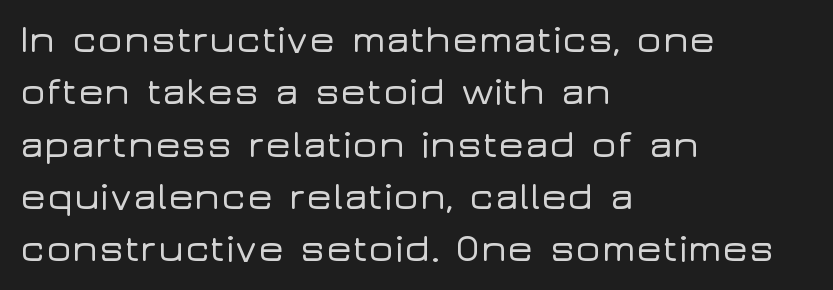
The rendering uses natural spacing where letterforms have individual widths. The rendering uses a moderate line-height, typical for paragraphs. Each line starts at the same left margin while the right side varies. The axis of the letterforms is exactly vertical.
